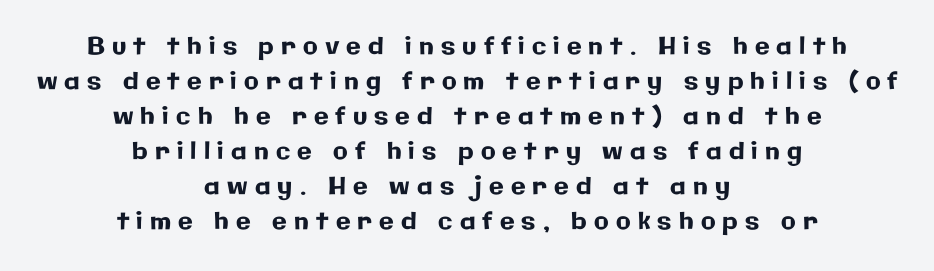
{"italic": "no", "underline": "no", "align": "center", "line_spacing": "normal", "line_spacing_ratio": 1.46, "letter_spacing": "wide", "letter_spacing_em": 0.3, "glyph_px": 24}
